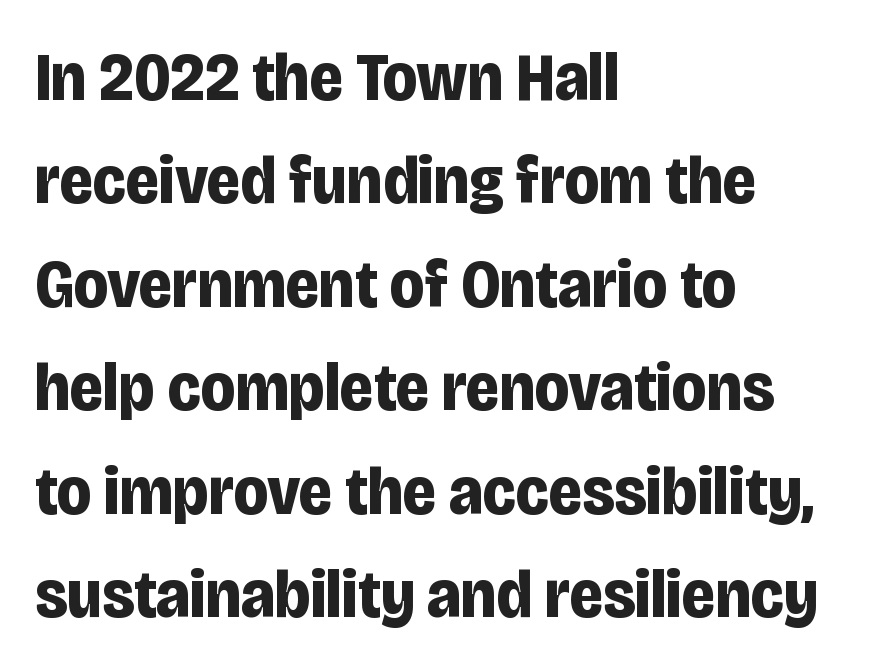
Q: Is the text bold? A: Yes.
Q: Is the text italic (slanted)? A: No, it is upright.
Q: Is the typeface a serif or a sans-serif typeface? A: Sans-serif.
Q: Is the text underlined? A: No.
Q: How is the paragraph aligned? A: Left-aligned.
Q: Is the spacing between letters normal or unusually wide? A: Normal.
Q: Is the spacing between lines tight, normal or loose? A: Normal.
Q: Width (condensed, normal, or wide)? A: Condensed.
Q: Stroke contrast? A: Low.
Q: x-height? A: Large.
Q: Monospaced? A: No.
